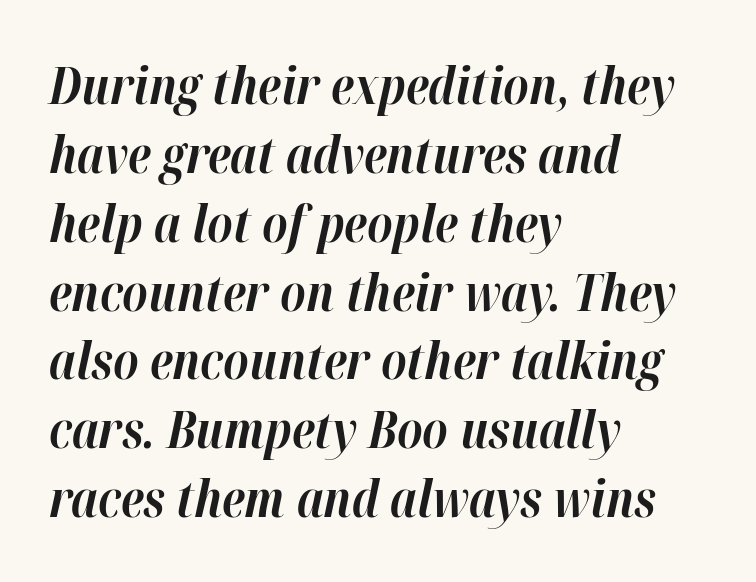
Q: Is the text bold? A: Yes.
Q: Is the text italic (slanted)? A: Yes, it leans right by about 12 degrees.
Q: Is the text underlined? A: No.
Q: How is the paragraph aligned? A: Left-aligned.
Q: Is the spacing between letters normal or unusually wide? A: Normal.
Q: Is the spacing between lines tight, normal or loose? A: Normal.
Q: Width (condensed, normal, or wide)? A: Normal.
Q: Stroke contrast? A: High.
Q: x-height? A: Medium.
Q: Monospaced? A: No.
